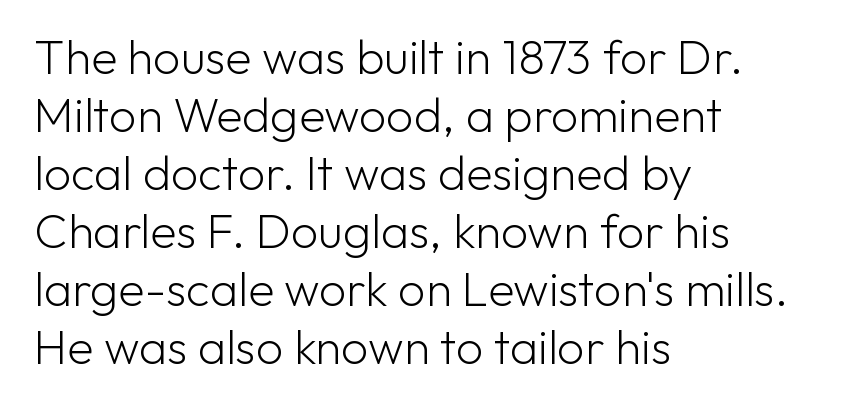
The image shows 48 px light sans-serif type, upright; set left-aligned, line spacing 1.21x, normal letter spacing, not underlined; low stroke contrast and a medium x-height.
